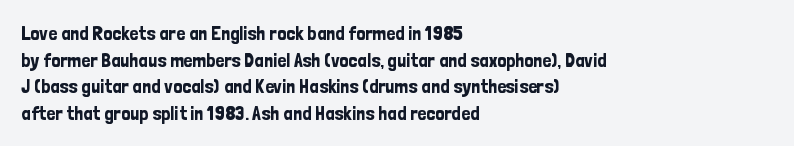
Which margin do the lines hug? The left one — the right edge is uneven. Do the letters lean? They stand straight. Students, note that the glyphs here touch the page at normal intervals. The block of text has a typical density, with ordinary space between rows. Unmarked baselines from the first word to the last.
